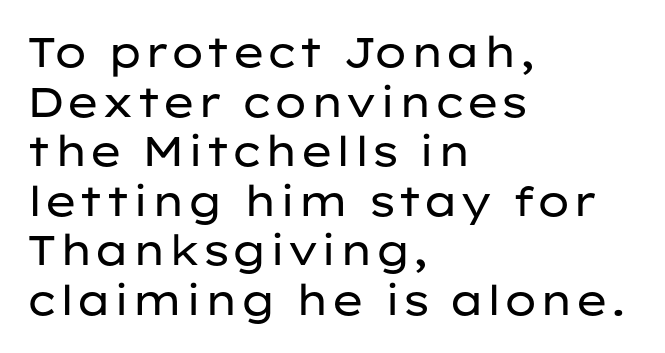
Q: Is the text bold? A: No.
Q: Is the text italic (slanted)? A: No, it is upright.
Q: Is the typeface a serif or a sans-serif typeface? A: Sans-serif.
Q: Is the text underlined? A: No.
Q: How is the paragraph aligned? A: Left-aligned.
Q: Is the spacing between letters normal or unusually wide? A: Normal.
Q: Width (condensed, normal, or wide)? A: Wide.
Q: Stroke contrast? A: Low.
Q: x-height? A: Medium.
Q: Monospaced? A: No.
